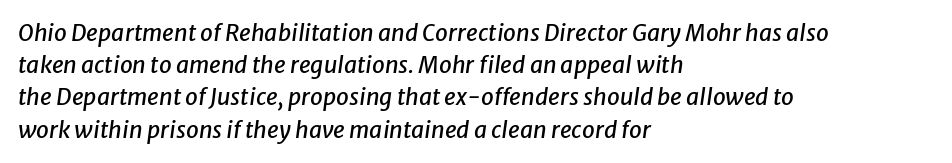
The image shows 23 px text type, italic (leaning right); set left-aligned, normal line spacing (1.4x), normal letter spacing, not underlined.
